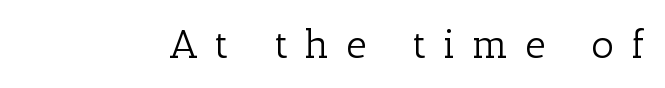
The image shows 40 px light serif type, upright; set unusually wide letter spacing (+0.42 em), not underlined; low stroke contrast and a medium x-height.
